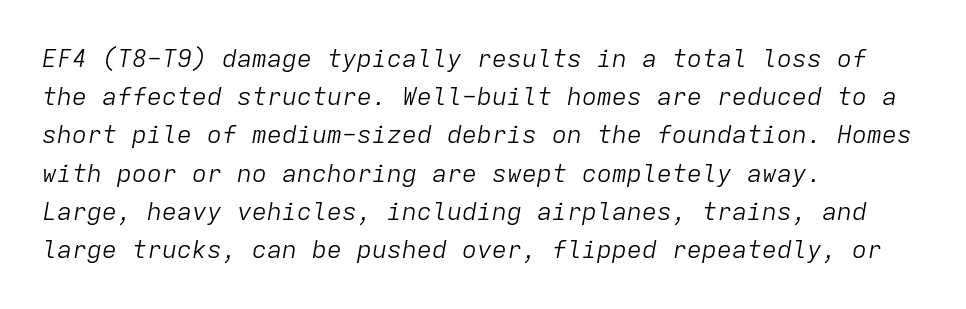
Q: Is the text bold? A: No.
Q: Is the text italic (slanted)? A: Yes, it leans right by about 9 degrees.
Q: Is the text underlined? A: No.
Q: How is the paragraph aligned? A: Left-aligned.
Q: Is the spacing between letters normal or unusually wide? A: Normal.
Q: Is the spacing between lines tight, normal or loose? A: Normal.
